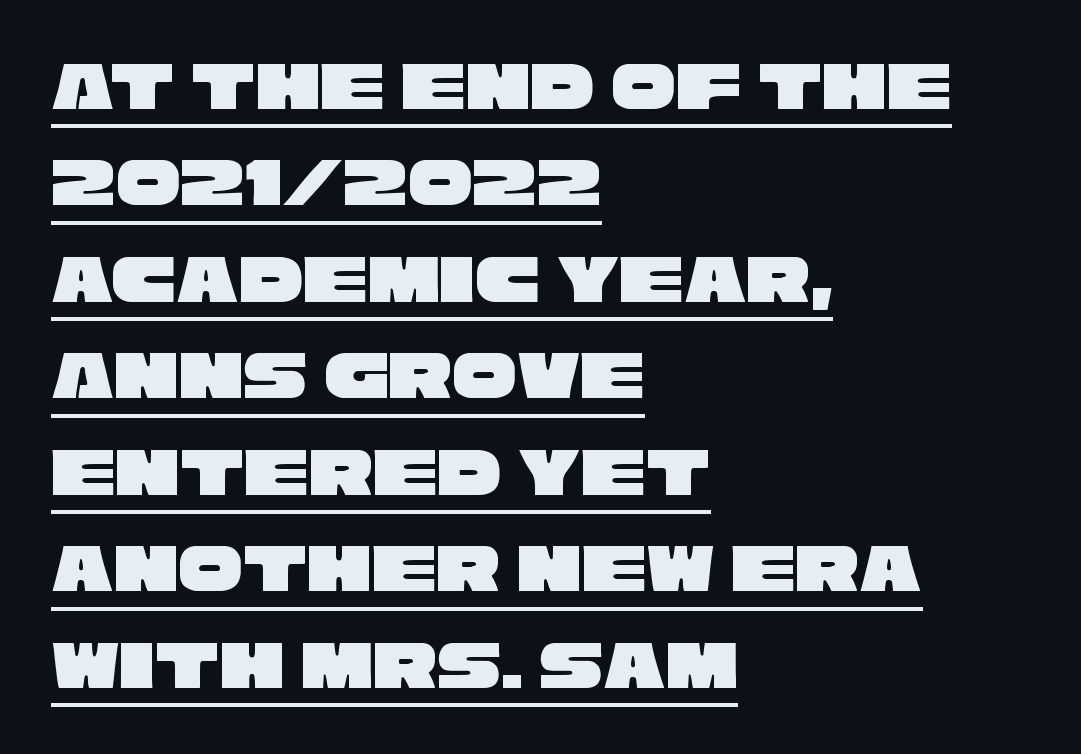
Q: Is the typeface a serif or a sans-serif typeface? A: Sans-serif.
Q: Is the text underlined? A: Yes.
Q: How is the paragraph aligned? A: Left-aligned.
Q: Is the spacing between letters normal or unusually wide? A: Normal.
Q: Is the spacing between lines tight, normal or loose? A: Normal.
Q: Width (condensed, normal, or wide)? A: Wide.
Q: Stroke contrast? A: Low.
Q: x-height? A: Large.
Q: Monospaced? A: No.
